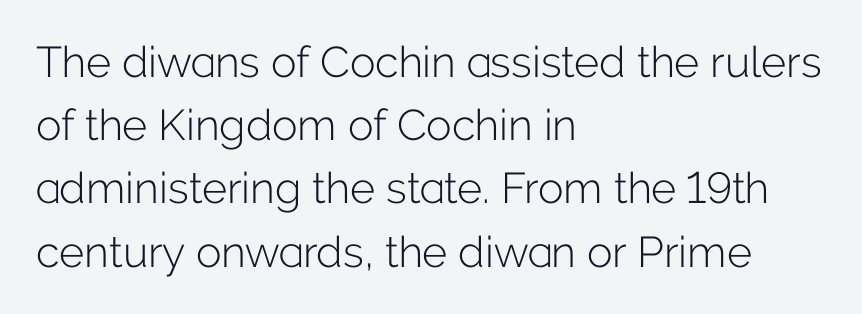
One glance says typical: line gaps are just what's usual. The typesetting does not lean heavy: it is not bold. The setting favours the left margin, as ordinary paragraphs usually do. The horizontal fit of the characters is conventional and even. The letters stand upright; this is a roman face. Each row of text sits above clean, open space.
